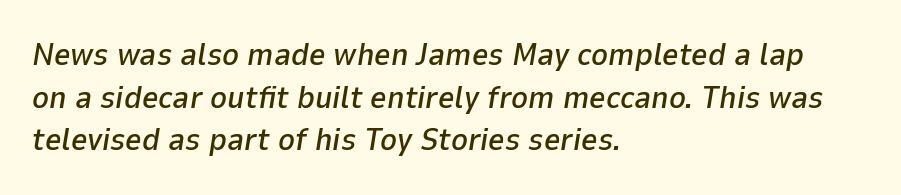
The image shows 32 px text type, italic (leaning right); set left-aligned, normal line spacing (1.33x), normal letter spacing, not underlined; low stroke contrast and a medium x-height.
